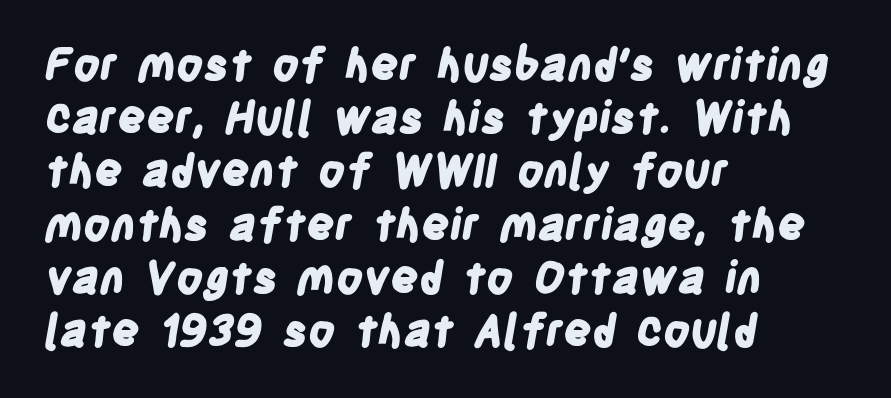
{"serif": "no", "bold": "yes", "weight": "bold", "width": "condensed", "stroke_contrast": "low", "x_height": "large", "monospaced": "no", "underline": "no", "align": "left", "line_spacing_ratio": 1.21, "letter_spacing": "normal", "letter_spacing_em": 0.0, "glyph_px": 44}
